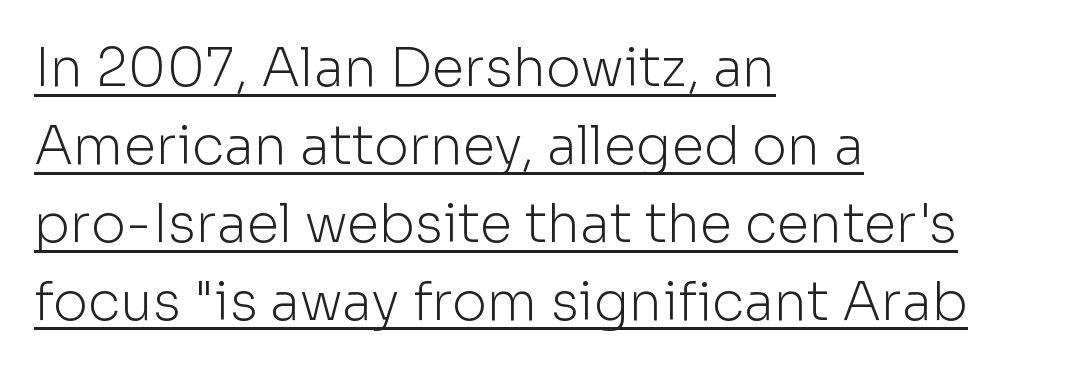
Q: Is the text bold? A: No.
Q: Is the text italic (slanted)? A: No, it is upright.
Q: Is the typeface a serif or a sans-serif typeface? A: Sans-serif.
Q: Is the text underlined? A: Yes.
Q: How is the paragraph aligned? A: Left-aligned.
Q: Is the spacing between letters normal or unusually wide? A: Normal.
Q: Is the spacing between lines tight, normal or loose? A: Normal.
Q: Width (condensed, normal, or wide)? A: Normal.
Q: Stroke contrast? A: Low.
Q: x-height? A: Medium.
Q: Monospaced? A: No.
